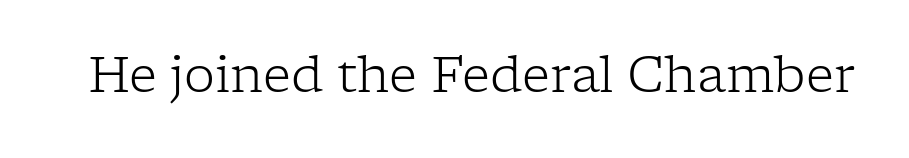
Q: Is the text bold? A: No.
Q: Is the text italic (slanted)? A: No, it is upright.
Q: Is the typeface a serif or a sans-serif typeface? A: Serif.
Q: Is the text underlined? A: No.
Q: Is the spacing between letters normal or unusually wide? A: Normal.
Q: Width (condensed, normal, or wide)? A: Normal.
Q: Stroke contrast? A: Low.
Q: x-height? A: Medium.
Q: Monospaced? A: No.
